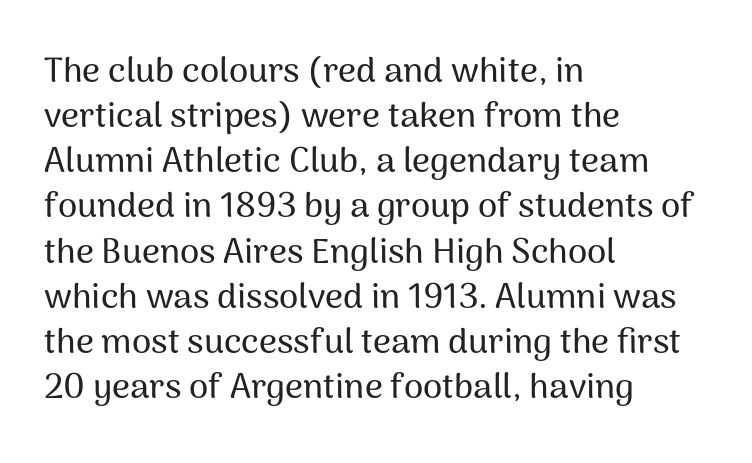
The passage shown is not underscored anywhere. Characters follow at the spacing the type designer built in. In CSS terms this would be text-align: left. Look at the bottom of the vertical strokes: they stop flat, with no serifs.
